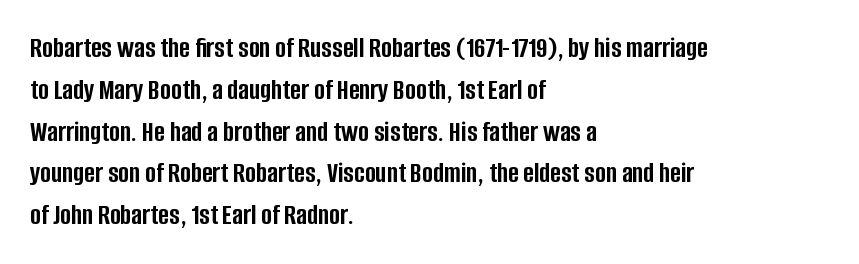
The image shows 29 px semibold, condensed sans-serif type, upright; set left-aligned, normal line spacing (1.44x), normal letter spacing, not underlined; low stroke contrast and a large x-height.
